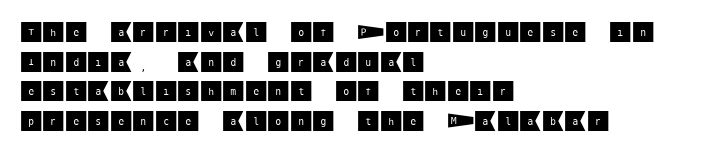
Descenders are the only things crossing below the line. A classic flush-left, rag-right setting is used for this passage. Upright lettering throughout. Quick note: interline space is typical. Letter spacing: default.
